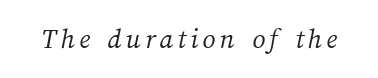
The passage shown is not underscored anywhere. Weight: regular or lighter. Think of a printed novel: that variable character pitch is what you see here.
